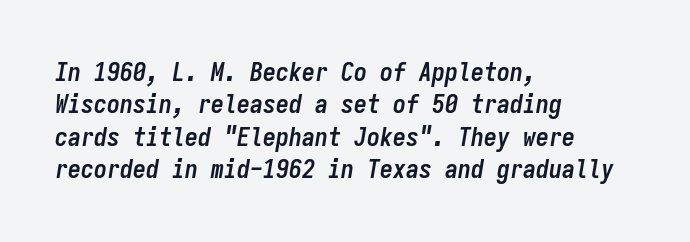
Q: Is the text bold? A: Yes.
Q: Is the text italic (slanted)? A: Yes, it leans right by about 9 degrees.
Q: Is the text underlined? A: No.
Q: How is the paragraph aligned? A: Left-aligned.
Q: Is the spacing between letters normal or unusually wide? A: Normal.
Q: Is the spacing between lines tight, normal or loose? A: Normal.
